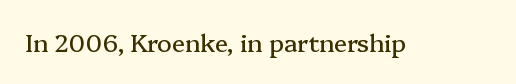
The image shows 24 px text type, upright; set normal letter spacing, not underlined.
